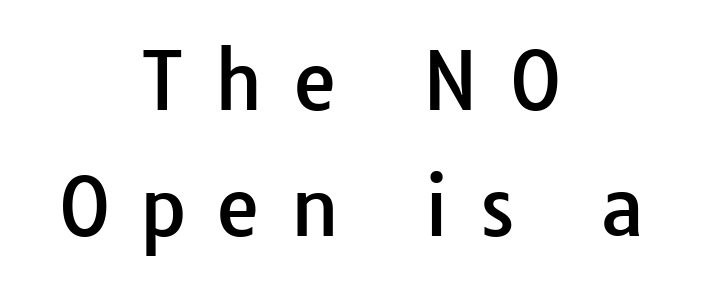
A typesetter would call this heavily tracked-out type. Plain, unruled lines of type. This is roman type, the default non-slanted kind. Classification — sans serif. Alignment: centered. Each letter keeps its own natural width here, so spacing adapts to shape.
